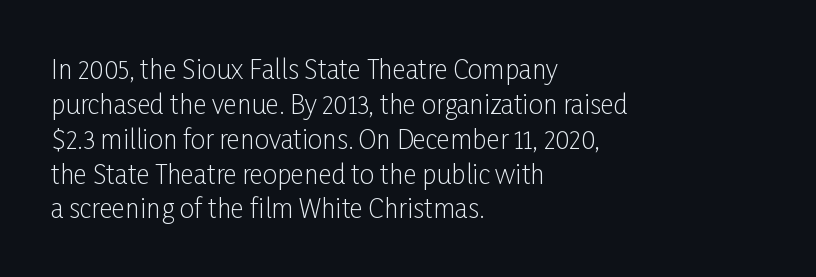
The image shows 26 px text type, upright; set left-aligned, normal line spacing (1.34x), normal letter spacing, not underlined.
